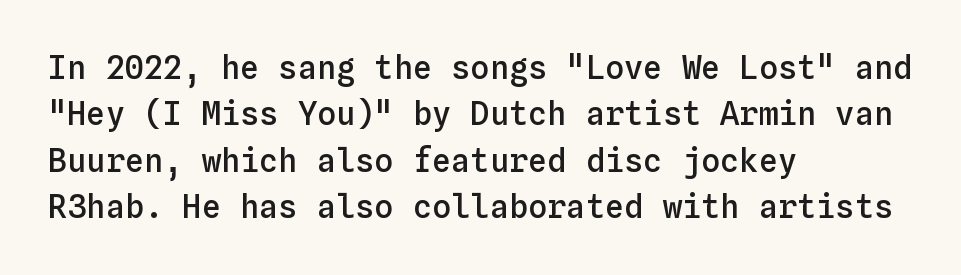
Does the copy run flush right? No — it runs flush left. Fixed-width glyphs throughout — classic coding-font behaviour. The block of text has a typical density, with ordinary space between rows. Every stem runs plumb, perpendicular to the baseline. Semibold letterforms, between regular and bold.
